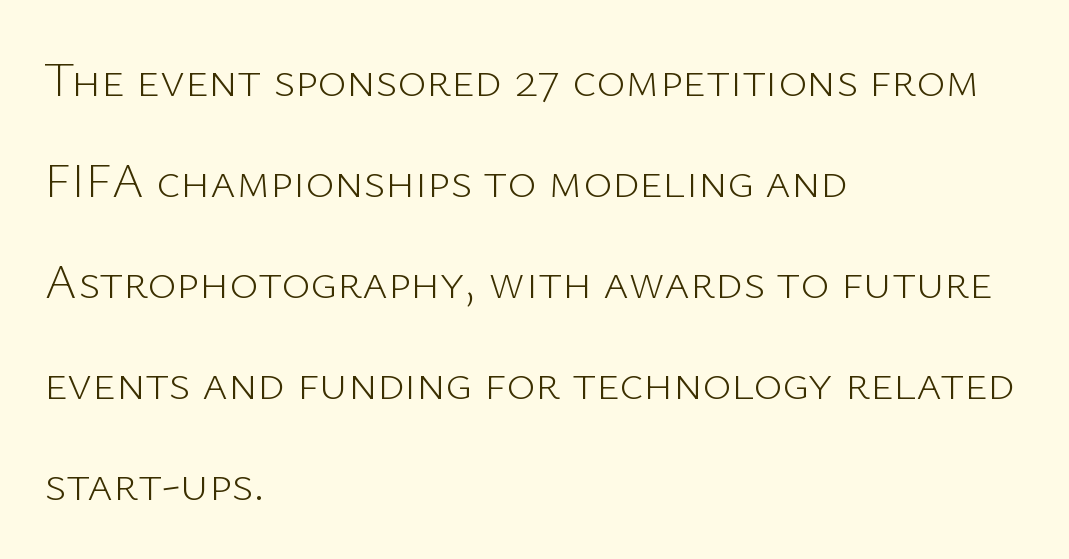
{"serif": "no", "italic": "no", "bold": "no", "weight": "light", "width": "normal", "stroke_contrast": "low", "x_height": "medium", "monospaced": "no", "underline": "no", "align": "left", "line_spacing": "loose", "line_spacing_ratio": 2.06, "letter_spacing": "normal", "letter_spacing_em": 0.0, "glyph_px": 49}
